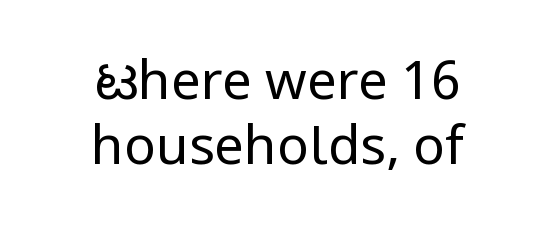
The image shows 53 px regular-weight sans-serif type, upright; set centered, line spacing 1.23x, normal letter spacing, not underlined; low stroke contrast and a medium x-height.
